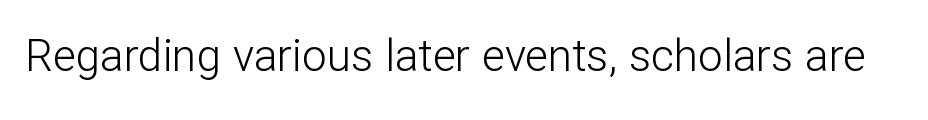
The passage shown is typed in a proportional face where columns would drift. In terms of letterform style, serifs are entirely absent. Decoration check: the copy has no underline. This is not heavy type; no bold has been used.
